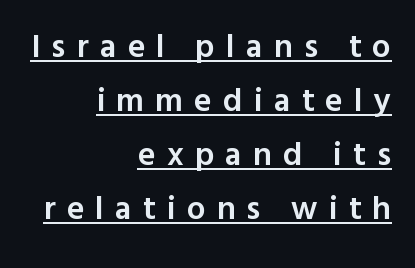
Q: Is the text bold? A: Semi-bold.
Q: Is the text italic (slanted)? A: No, it is upright.
Q: Is the typeface a serif or a sans-serif typeface? A: Sans-serif.
Q: Is the text underlined? A: Yes.
Q: How is the paragraph aligned? A: Right-aligned.
Q: Is the spacing between letters normal or unusually wide? A: Unusually wide.
Q: Is the spacing between lines tight, normal or loose? A: Normal.
Q: Width (condensed, normal, or wide)? A: Normal.
Q: x-height? A: Medium.
Q: Monospaced? A: No.
